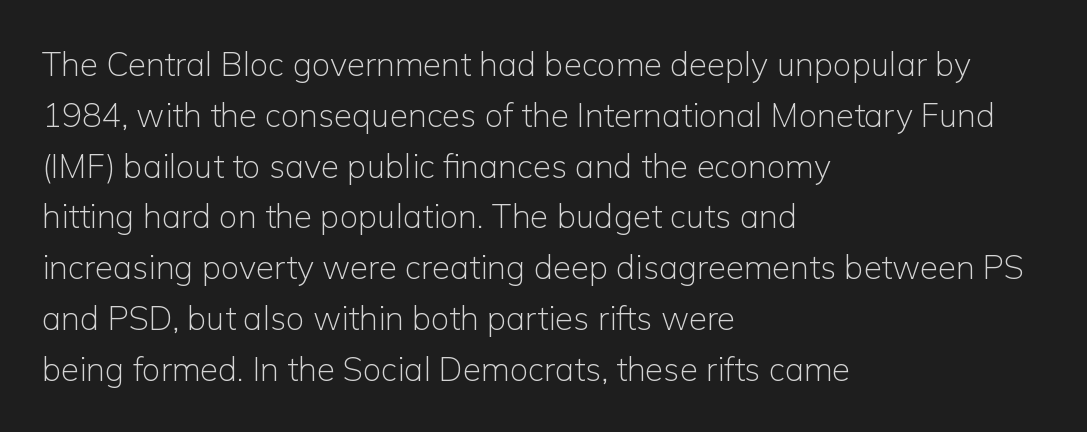
The typeface chosen for these lines omits serifs. In terms of leading, this rendering sits right in the middle. The letterforms sit shoulder to shoulder at normal distance. A student would call this left alignment; a typographer would say flush left, rag right. Note the varied advance widths — an 'i' is clearly narrower than an 'm'. No italicization has been applied; the sample stays upright.
